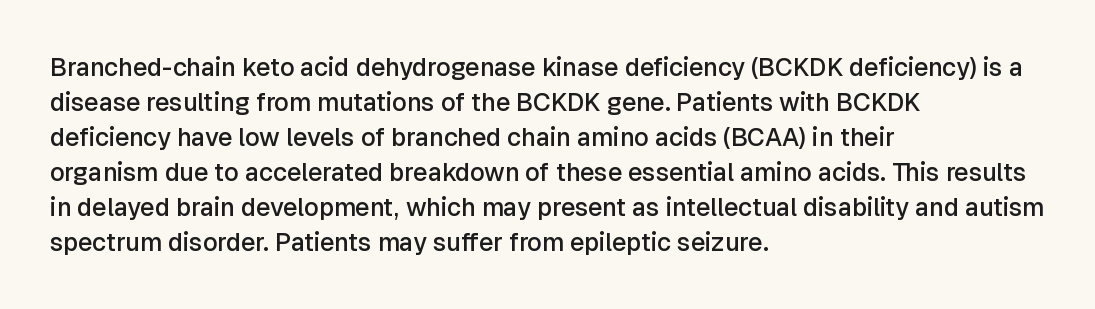
The image shows 25 px text type, upright; set left-aligned, normal line spacing (1.4x), normal letter spacing, not underlined.
